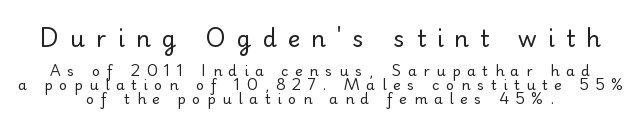
This sample trades vertical openness for compactness between lines. Honestly, the letter spacing is so wide it's the main thing you notice. Underline: absent. The typesetting does not lean heavy: it is not bold. When letters stand straight like this, we call the style roman or upright.
